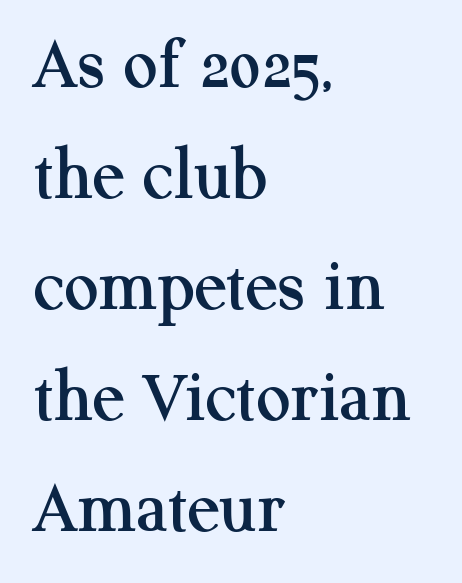
{"serif": "yes", "italic": "no", "width": "normal", "stroke_contrast": "medium", "x_height": "medium", "monospaced": "no", "underline": "no", "align": "left", "line_spacing": "normal", "line_spacing_ratio": 1.46, "letter_spacing": "normal", "letter_spacing_em": 0.0, "glyph_px": 76}
